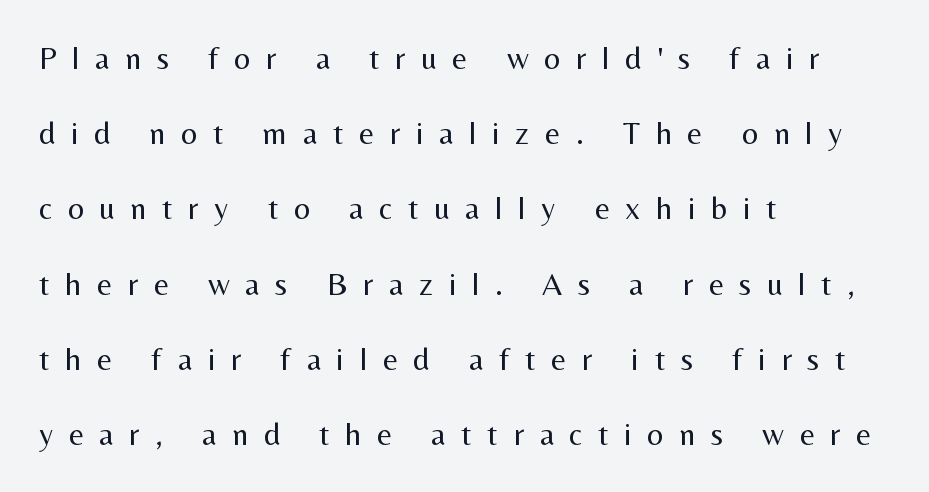
The image shows 32 px regular-weight sans-serif type, upright; set left-aligned, loose line spacing (2.35x), unusually wide letter spacing (+0.49 em), not underlined; medium stroke contrast and a medium x-height.
